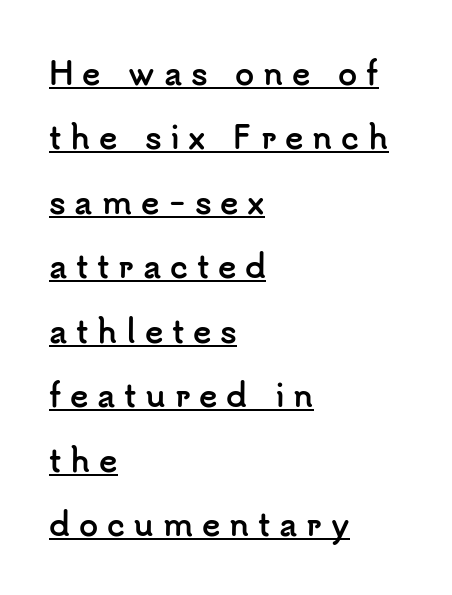
Q: Is the text bold? A: Yes.
Q: Is the text italic (slanted)? A: No, it is upright.
Q: Is the typeface a serif or a sans-serif typeface? A: Sans-serif.
Q: Is the text underlined? A: Yes.
Q: How is the paragraph aligned? A: Left-aligned.
Q: Is the spacing between letters normal or unusually wide? A: Unusually wide.
Q: Is the spacing between lines tight, normal or loose? A: Loose.
Q: Width (condensed, normal, or wide)? A: Normal.
Q: Stroke contrast? A: Low.
Q: x-height? A: Small.
Q: Monospaced? A: No.
